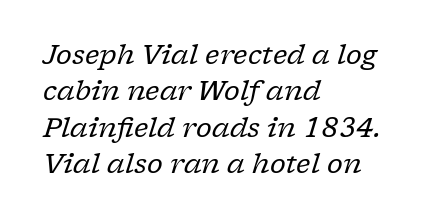
The image shows 27 px text type, italic (leaning right); set left-aligned, normal line spacing (1.35x), normal letter spacing, not underlined.
